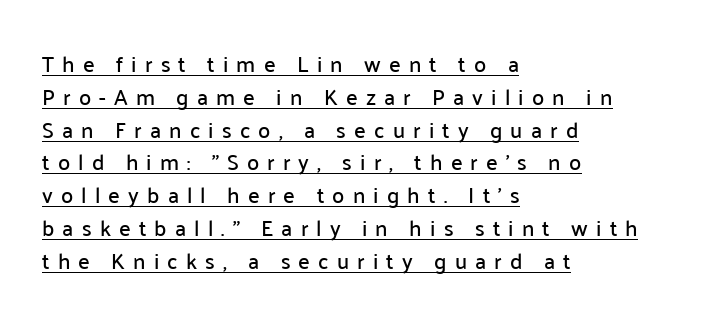
The image shows 22 px text type, upright; set left-aligned, normal line spacing (1.49x), unusually wide letter spacing (+0.37 em), underlined.
